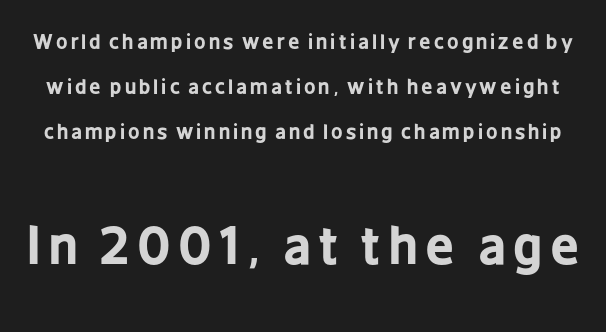
{"serif": "no", "italic": "no", "bold": "yes", "weight": "bold", "width": "condensed", "stroke_contrast": "low", "x_height": "medium", "monospaced": "no", "underline": "no", "line_spacing": "loose", "line_spacing_ratio": 2.24, "larger_block": "second", "size_ratio": 2.55, "glyph_px": 51}
